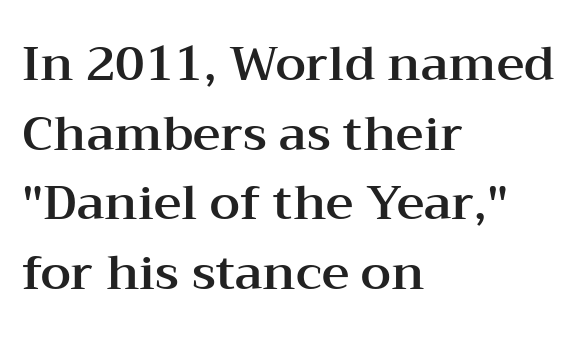
{"serif": "yes", "italic": "no", "width": "wide", "stroke_contrast": "medium", "x_height": "medium", "monospaced": "no", "underline": "no", "align": "left", "line_spacing": "normal", "line_spacing_ratio": 1.45, "letter_spacing": "normal", "letter_spacing_em": 0.0, "glyph_px": 48}
